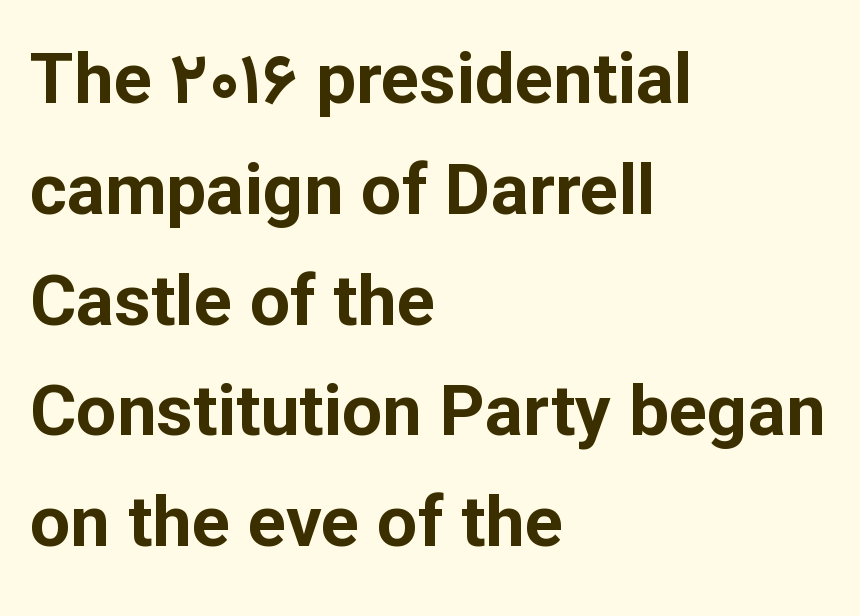
{"serif": "no", "italic": "no", "bold": "yes", "weight": "bold", "width": "normal", "stroke_contrast": "low", "x_height": "medium", "monospaced": "no", "underline": "no", "align": "left", "line_spacing": "normal", "line_spacing_ratio": 1.56, "letter_spacing": "normal", "letter_spacing_em": 0.0, "glyph_px": 71}
